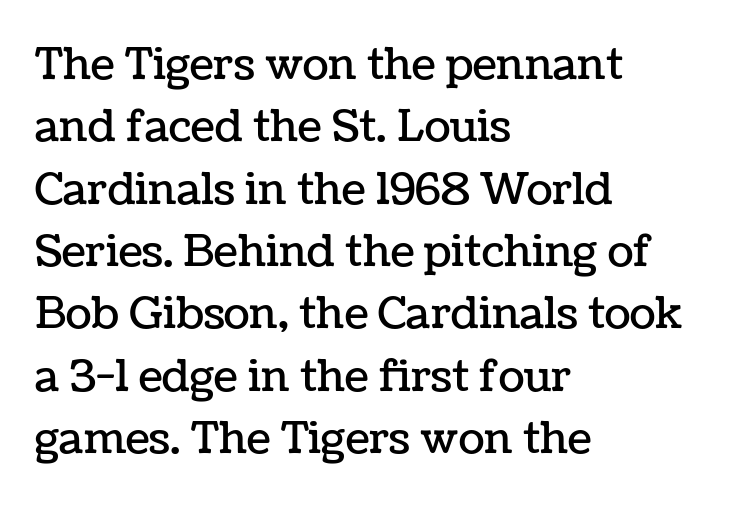
{"italic": "no", "width": "normal", "stroke_contrast": "low", "x_height": "medium", "monospaced": "no", "underline": "no", "align": "left", "line_spacing": "normal", "line_spacing_ratio": 1.45, "letter_spacing": "normal", "letter_spacing_em": 0.0, "glyph_px": 43}
